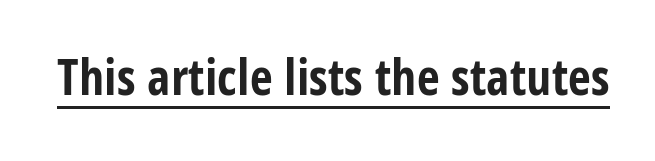
{"serif": "no", "italic": "no", "bold": "yes", "weight": "bold", "width": "condensed", "stroke_contrast": "low", "x_height": "large", "monospaced": "no", "underline": "yes", "letter_spacing": "normal", "letter_spacing_em": 0.0, "glyph_px": 50}
